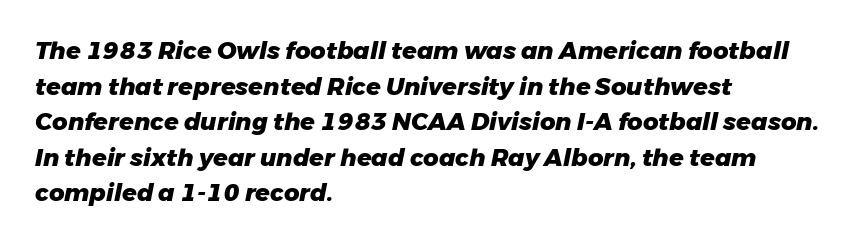
Q: Is the text bold? A: Yes.
Q: Is the text italic (slanted)? A: Yes, it leans right by about 11 degrees.
Q: Is the text underlined? A: No.
Q: How is the paragraph aligned? A: Left-aligned.
Q: Is the spacing between letters normal or unusually wide? A: Normal.
Q: Is the spacing between lines tight, normal or loose? A: Normal.
